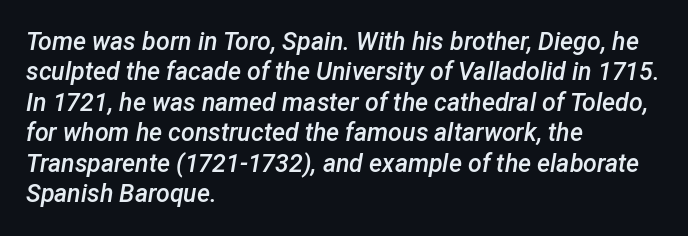
Between one letter and the next there's only the usual sliver of space. The space directly below the letters is spotless. A somewhat darkened texture: the type is semibold rather than bold. This rendering uses left alignment, leaving the right contour irregular. Slant detected: the letters are inclined.
